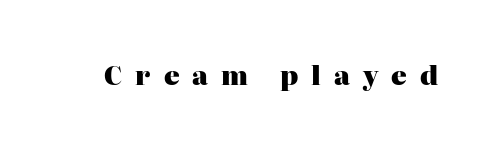
The image shows 26 px bold type, upright; set unusually wide letter spacing (+0.5 em), not underlined.
